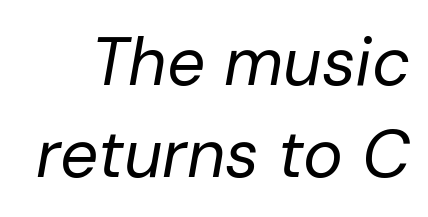
When letters slant like this, we call the style italic. Is the stroke heavy? The answer is a plain regular-or-lighter. Between one letter and the next there's only the usual sliver of space. What's the leading like? Ordinary, nothing unusual. Bare-footed words on every line. The face used here is proportionally spaced, like ordinary book or web type.
